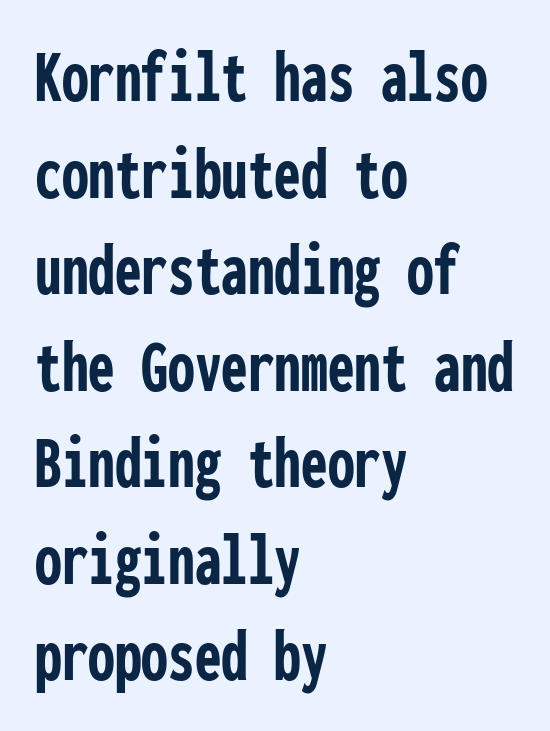
The image shows 76 px semibold, condensed sans-serif type, upright, monospaced; set left-aligned, normal line spacing (1.27x), normal letter spacing, not underlined; low stroke contrast and a medium x-height.
